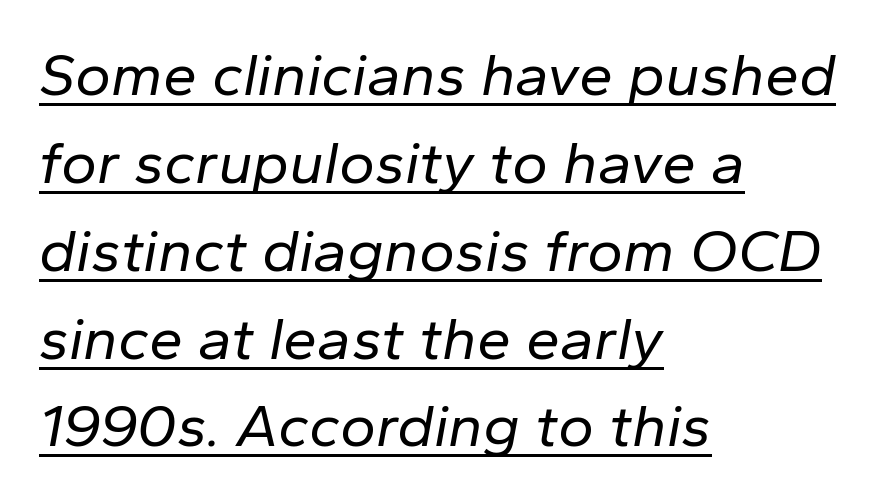
The image shows 61 px regular-weight type, italic (leaning right); set left-aligned, normal line spacing (1.44x), normal letter spacing, underlined; low stroke contrast and a medium x-height.
